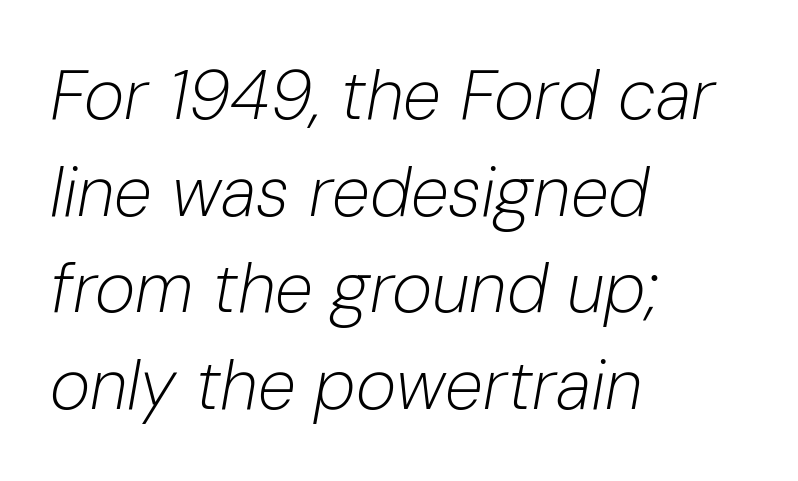
Q: Is the text bold? A: No.
Q: Is the text italic (slanted)? A: Yes, it leans right by about 10 degrees.
Q: Is the text underlined? A: No.
Q: How is the paragraph aligned? A: Left-aligned.
Q: Is the spacing between letters normal or unusually wide? A: Normal.
Q: Is the spacing between lines tight, normal or loose? A: Normal.
Q: Width (condensed, normal, or wide)? A: Normal.
Q: Stroke contrast? A: Low.
Q: x-height? A: Medium.
Q: Monospaced? A: No.
